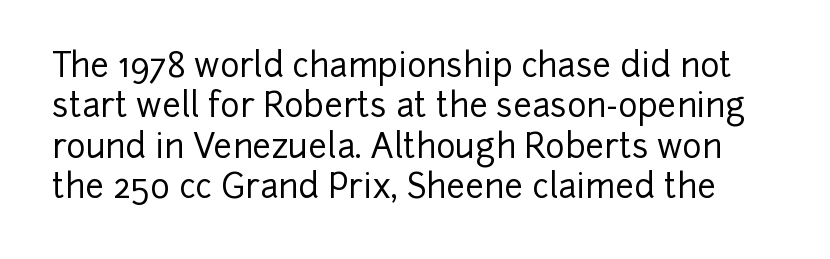
{"serif": "no", "italic": "no", "width": "normal", "stroke_contrast": "low", "x_height": "medium", "monospaced": "no", "underline": "no", "line_spacing_ratio": 1.22, "letter_spacing": "normal", "letter_spacing_em": 0.0, "glyph_px": 33}
